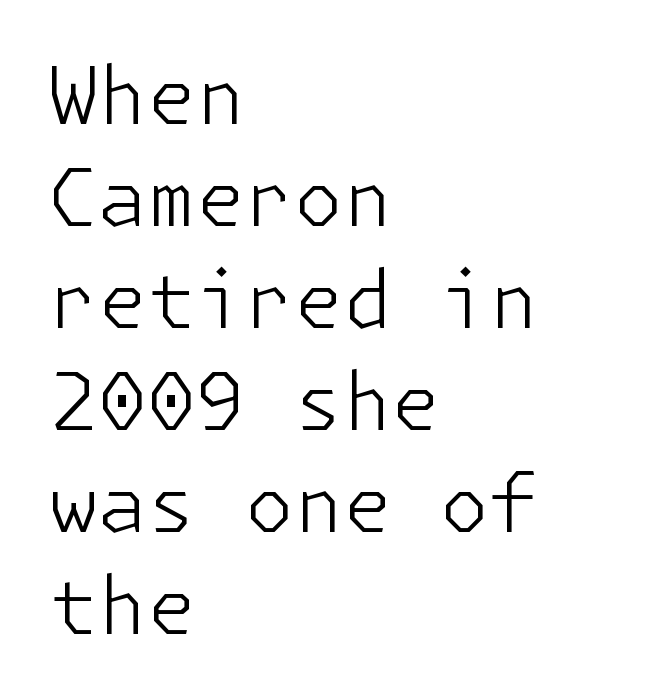
Q: Is the text bold? A: No.
Q: Is the text italic (slanted)? A: No, it is upright.
Q: Is the typeface a serif or a sans-serif typeface? A: Sans-serif.
Q: Is the text underlined? A: No.
Q: How is the paragraph aligned? A: Left-aligned.
Q: Is the spacing between letters normal or unusually wide? A: Normal.
Q: Is the spacing between lines tight, normal or loose? A: Normal.
Q: Width (condensed, normal, or wide)? A: Normal.
Q: Stroke contrast? A: Low.
Q: x-height? A: Medium.
